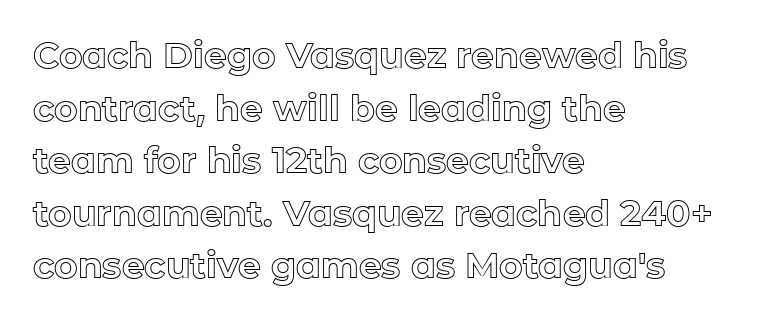
Compared with typical paragraphs, the rows here are spaced about the same. Does extra space separate the letters? No, they use regular spacing. Here the designer chose a conventional face with non-uniform glyph widths. The text block is weighted toward the left margin, trailing off unevenly rightward. Nope, not italic — everything's standing straight. Just letters on the line, the space beneath them empty.
